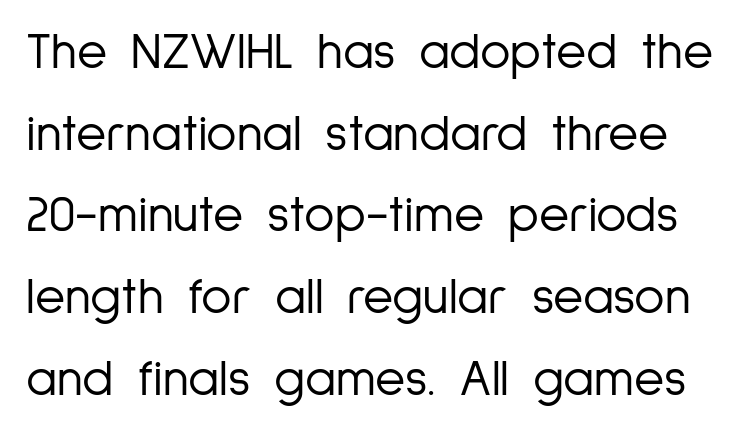
{"serif": "no", "italic": "no", "bold": "no", "weight": "light", "width": "condensed", "stroke_contrast": "low", "x_height": "medium", "monospaced": "no", "underline": "no", "line_spacing": "normal", "line_spacing_ratio": 1.57, "letter_spacing": "normal", "letter_spacing_em": 0.0, "glyph_px": 52}
